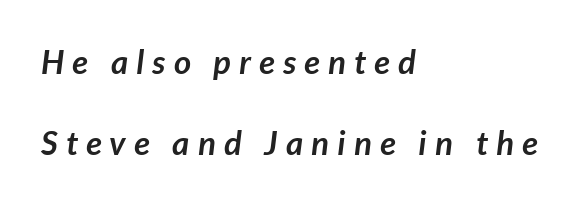
The image shows 33 px semibold type, italic (leaning right); set left-aligned, loose line spacing (2.46x), unusually wide letter spacing (+0.25 em), not underlined; low stroke contrast and a medium x-height.
